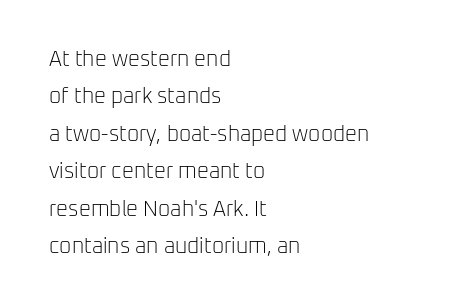
This rendering features lettering with no underline. Counters stay open thanks to moderate or lighter strokes. Nobody touched the tracking dial on this one. A typesetter would mark this as roman, not italic. Typeset ragged right — the left edge is the straight one.
